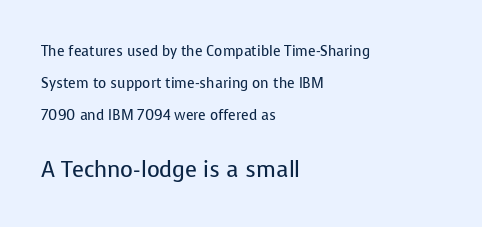
{"italic": "no", "bold": "no", "underline": "no", "align": "left", "line_spacing": "loose", "line_spacing_ratio": 2.28, "letter_spacing": "normal", "letter_spacing_em": 0.0, "larger_block": "second", "size_ratio": 1.57, "glyph_px": 22}
